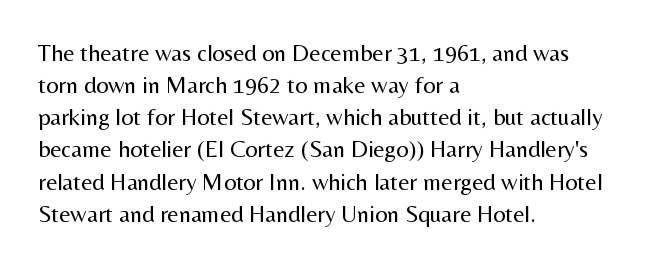
The strip under each line holds only bare page. You could call the tracking neutral — neither tight nor loose. Where is the straight margin? On the left. Upright lettering throughout. The weight tops out at a normal text grade.
